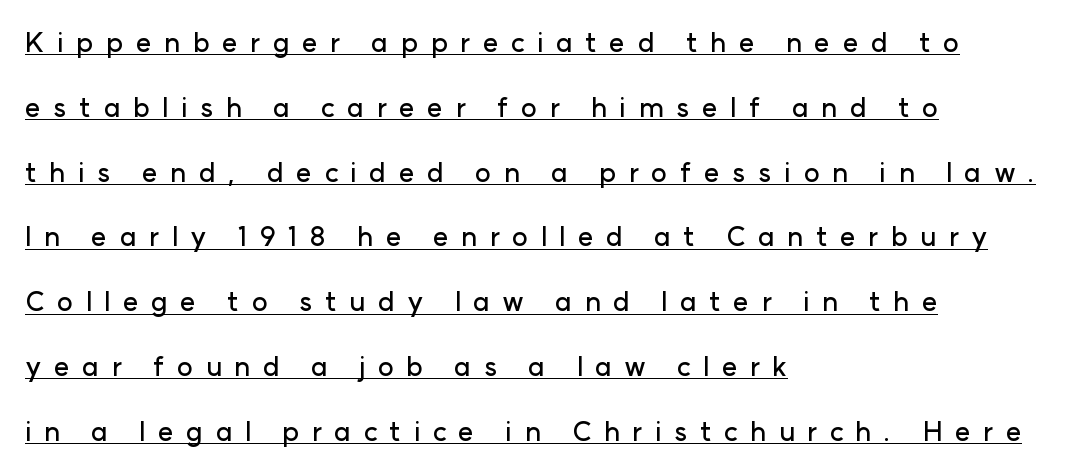
{"italic": "no", "underline": "yes", "align": "left", "line_spacing": "loose", "line_spacing_ratio": 2.4, "letter_spacing": "wide", "letter_spacing_em": 0.46, "glyph_px": 27}
